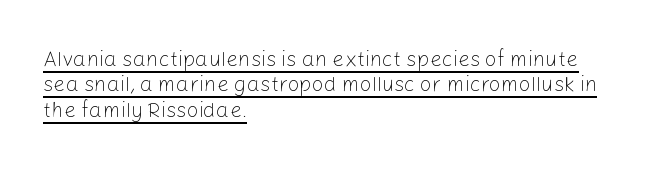
The image shows 21 px text type, upright; set left-aligned, line spacing 1.21x, normal letter spacing, underlined.
